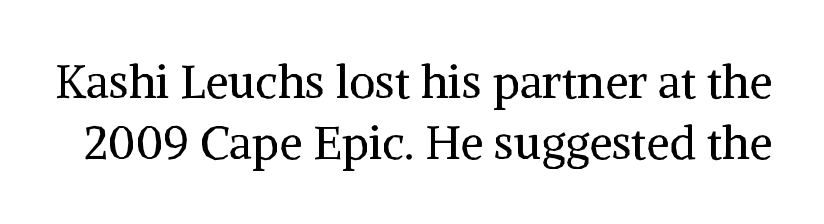
Decoration check: the copy has no underline. Honestly, the letter spacing is just normal — you wouldn't notice it. Here the designer chose a conventional face with non-uniform glyph widths. Ordinary non-slanted type is in use.
